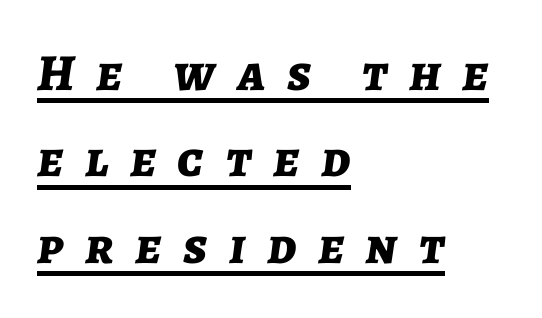
{"italic": "yes", "lean": "right", "slant_degrees": 7, "bold": "yes", "weight": "bold", "width": "normal", "stroke_contrast": "low", "x_height": "medium", "monospaced": "no", "underline": "yes", "align": "left", "line_spacing": "normal", "line_spacing_ratio": 1.66, "letter_spacing": "wide", "letter_spacing_em": 0.42, "glyph_px": 52}
